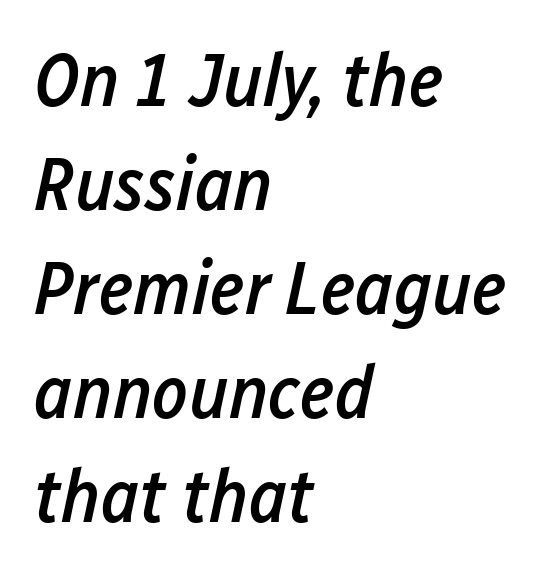
Q: Is the text bold? A: Semi-bold.
Q: Is the text italic (slanted)? A: Yes, it leans right by about 12 degrees.
Q: Is the text underlined? A: No.
Q: How is the paragraph aligned? A: Left-aligned.
Q: Is the spacing between letters normal or unusually wide? A: Normal.
Q: Is the spacing between lines tight, normal or loose? A: Normal.
Q: Width (condensed, normal, or wide)? A: Condensed.
Q: Stroke contrast? A: Low.
Q: x-height? A: Medium.
Q: Monospaced? A: No.
